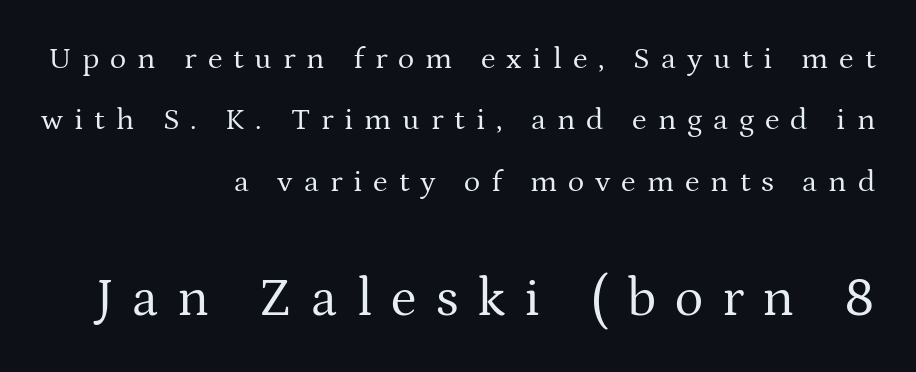
The image shows 54 px regular-weight serif type, upright; set right-aligned, loose line spacing (1.98x), unusually wide letter spacing (+0.35 em), not underlined; the second (bottom) block is 1.74x larger; medium stroke contrast and a medium x-height.
